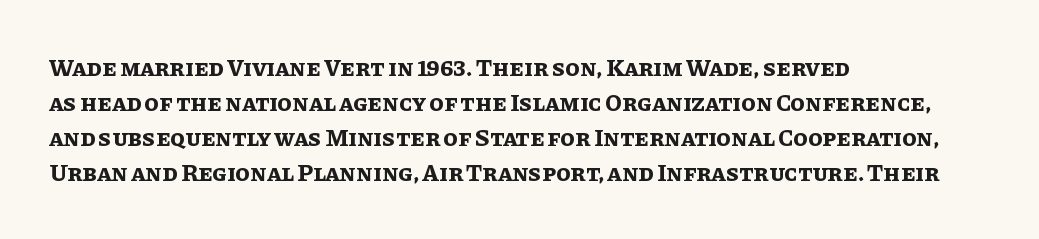
Q: Is the text bold? A: Yes.
Q: Is the text italic (slanted)? A: No, it is upright.
Q: Is the text underlined? A: No.
Q: How is the paragraph aligned? A: Left-aligned.
Q: Is the spacing between letters normal or unusually wide? A: Normal.
Q: Is the spacing between lines tight, normal or loose? A: Normal.
